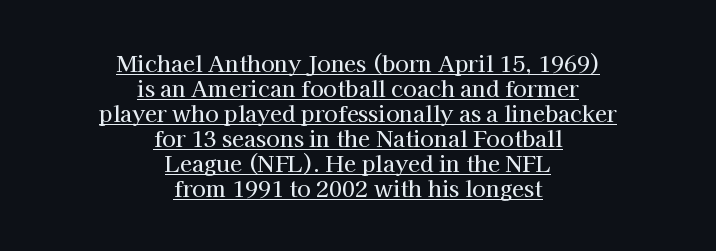
{"italic": "no", "underline": "yes", "align": "center", "line_spacing": "tight", "line_spacing_ratio": 1.14, "letter_spacing": "normal", "letter_spacing_em": 0.0, "glyph_px": 22}
